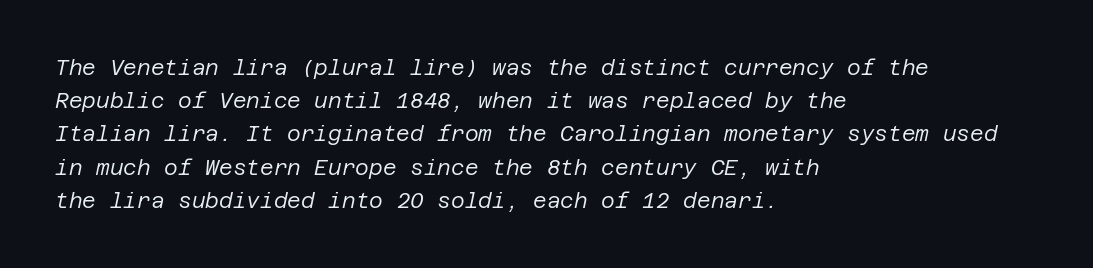
{"italic": "yes", "lean": "right", "slant_degrees": 12, "bold": "no", "underline": "no", "align": "left", "line_spacing": "normal", "line_spacing_ratio": 1.58, "letter_spacing": "normal", "letter_spacing_em": 0.0, "glyph_px": 21}
